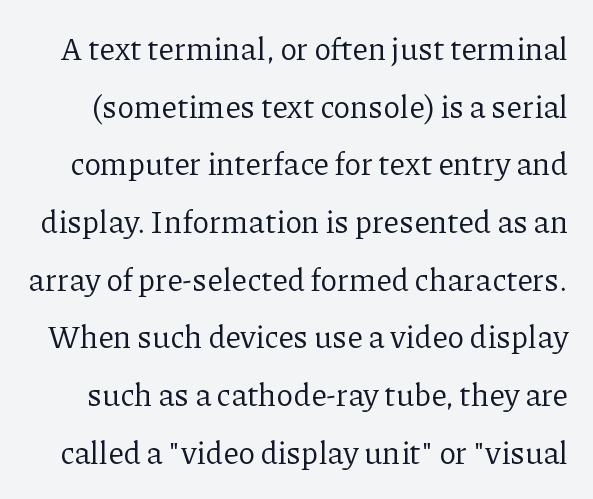
Spacing verdict: proportional, widths tailored to each character. Bold? No — there's no thickening of the strokes. Spacing between characters is what you'd get straight out of the box. Notice how the stems are strictly vertical — no italics here. The specimen omits any rule beneath the text block's lines. To sum up the face: it has serifs.
